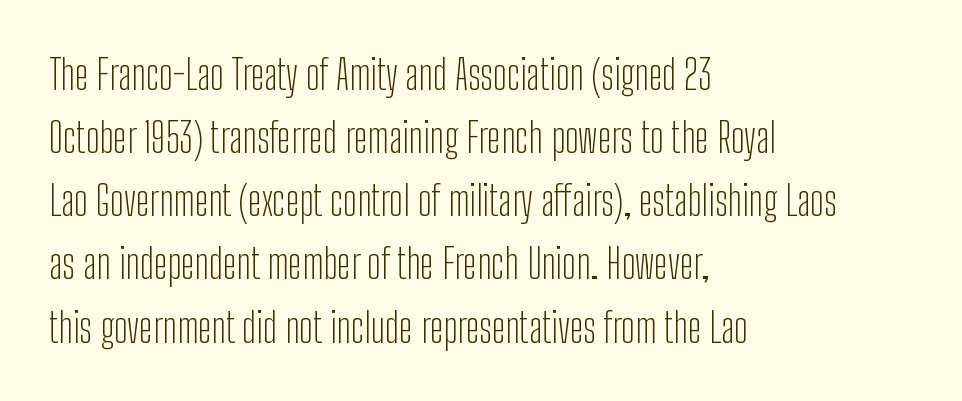
The image shows 41 px light, condensed sans-serif type, upright; set left-aligned, normal line spacing (1.54x), normal letter spacing, not underlined; low stroke contrast and a medium x-height.
